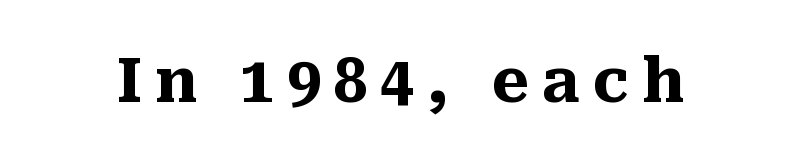
The line texture is sparse and dotted thanks to wide tracking. Check where the strokes stop: tiny serifs finish them off. The letters advance in unequal steps, a hallmark of proportional type. Any mark beneath the type? The region is blank. What weight is shown? A full bold with thick strokes.
